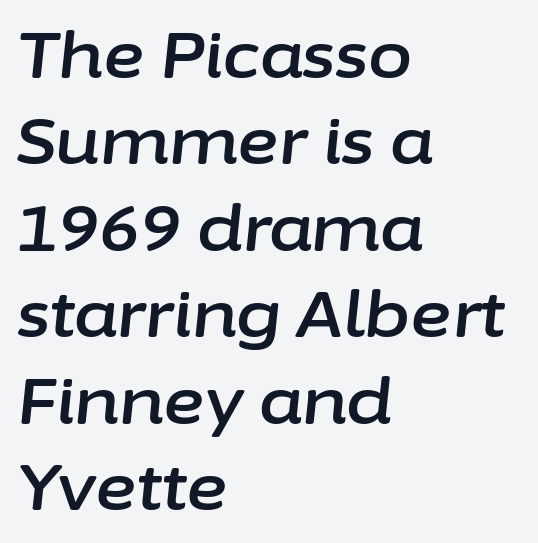
{"italic": "yes", "lean": "right", "slant_degrees": 6, "width": "normal", "stroke_contrast": "low", "x_height": "medium", "monospaced": "no", "underline": "no", "align": "left", "line_spacing": "normal", "line_spacing_ratio": 1.35, "letter_spacing": "normal", "letter_spacing_em": 0.0, "glyph_px": 64}
